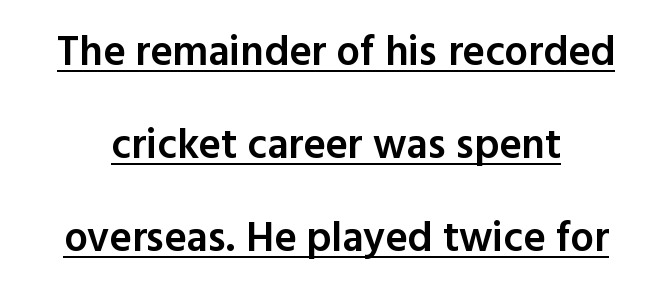
Q: Is the text bold? A: Semi-bold.
Q: Is the text italic (slanted)? A: No, it is upright.
Q: Is the typeface a serif or a sans-serif typeface? A: Sans-serif.
Q: Is the text underlined? A: Yes.
Q: Is the spacing between letters normal or unusually wide? A: Normal.
Q: Is the spacing between lines tight, normal or loose? A: Loose.
Q: Width (condensed, normal, or wide)? A: Normal.
Q: x-height? A: Medium.
Q: Monospaced? A: No.
